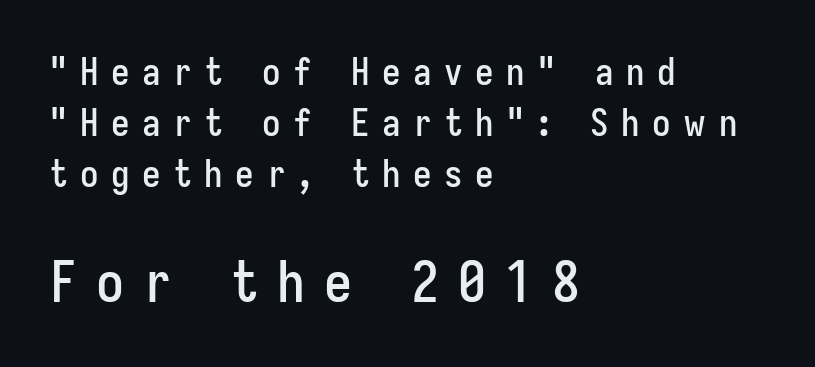
The image shows 56 px condensed sans-serif type, upright; set left-aligned, normal line spacing (1.38x), unusually wide letter spacing (+0.34 em), not underlined; the second (bottom) block is 1.51x larger; low stroke contrast and a medium x-height.
